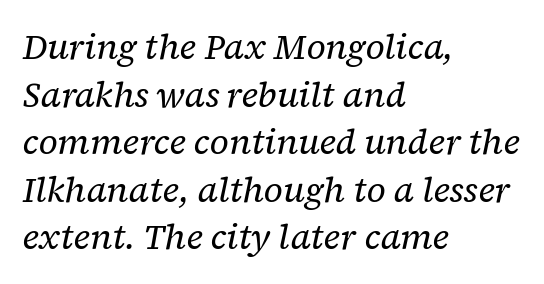
Q: Is the text bold? A: No.
Q: Is the text italic (slanted)? A: Yes, it leans right by about 12 degrees.
Q: Is the typeface a serif or a sans-serif typeface? A: Serif.
Q: Is the text underlined? A: No.
Q: How is the paragraph aligned? A: Left-aligned.
Q: Is the spacing between letters normal or unusually wide? A: Normal.
Q: Is the spacing between lines tight, normal or loose? A: Normal.
Q: Width (condensed, normal, or wide)? A: Normal.
Q: Stroke contrast? A: Low.
Q: x-height? A: Medium.
Q: Monospaced? A: No.
